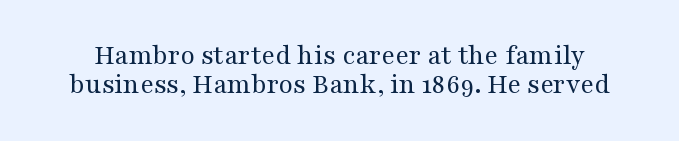
{"serif": "yes", "italic": "no", "bold": "no", "weight": "regular", "width": "wide", "stroke_contrast": "medium", "x_height": "medium", "monospaced": "no", "underline": "no", "line_spacing": "tight", "line_spacing_ratio": 1.0, "letter_spacing": "normal", "letter_spacing_em": 0.0, "glyph_px": 29}
